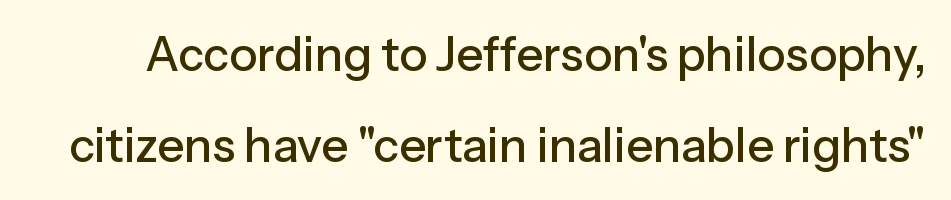
The image shows 47 px sans-serif type, upright; set loose line spacing (1.94x), normal letter spacing, not underlined; low stroke contrast and a medium x-height.
